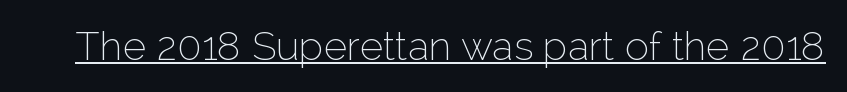
{"serif": "no", "italic": "no", "bold": "no", "weight": "thin", "width": "normal", "stroke_contrast": "low", "x_height": "medium", "monospaced": "no", "underline": "yes", "letter_spacing": "normal", "letter_spacing_em": 0.0, "glyph_px": 40}
